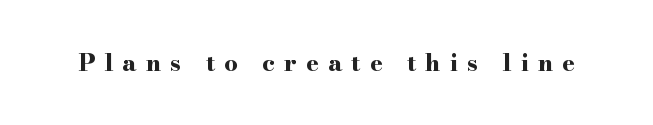
Q: Is the text bold? A: Yes.
Q: Is the text italic (slanted)? A: No, it is upright.
Q: Is the text underlined? A: No.
Q: Is the spacing between letters normal or unusually wide? A: Unusually wide.
